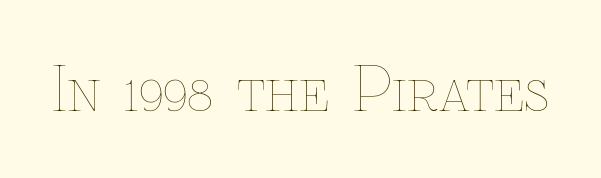
{"italic": "no", "bold": "no", "weight": "thin", "width": "normal", "stroke_contrast": "low", "x_height": "medium", "monospaced": "no", "underline": "no", "letter_spacing": "normal", "letter_spacing_em": 0.0, "glyph_px": 60}
